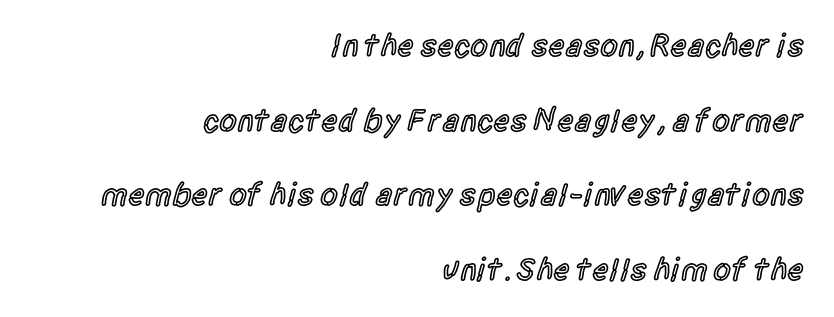
Q: Is the text bold? A: Semi-bold.
Q: Is the text italic (slanted)? A: Yes.
Q: Is the typeface a serif or a sans-serif typeface? A: Sans-serif.
Q: Is the text underlined? A: No.
Q: How is the paragraph aligned? A: Right-aligned.
Q: Is the spacing between letters normal or unusually wide? A: Normal.
Q: Is the spacing between lines tight, normal or loose? A: Loose.
Q: Width (condensed, normal, or wide)? A: Condensed.
Q: x-height? A: Large.
Q: Monospaced? A: No.
